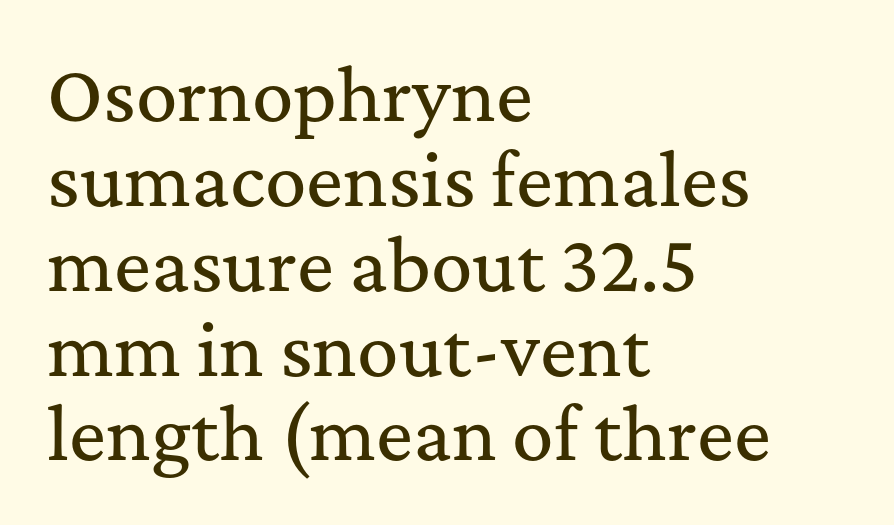
The typeface chosen for these lines features serifs. Nothing unusual about the tracking: characters are spaced as the font intends. Check under the words: just untouched page. The passage is arranged the way most books set body copy — flush left. The letters advance in unequal steps, a hallmark of proportional type. It's the straight-up-and-down kind of type.
